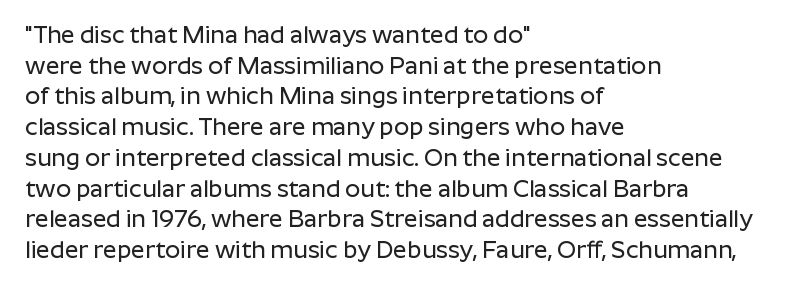
These lines stack with their left ends in a neat column. This sample uses plain, unmodified letter spacing. Rows of type keep a routine distance in the vertical direction. The glyphs are unaccompanied by any horizontal stroke below them. Vertical strokes here are truly vertical.
